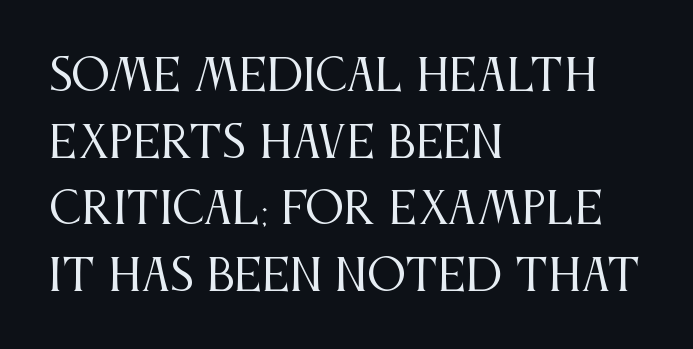
The image shows 43 px regular-weight, condensed serif type, upright; set left-aligned, normal line spacing (1.55x), normal letter spacing, not underlined; medium stroke contrast and a large x-height.
